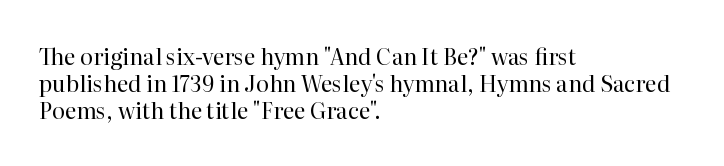
{"italic": "no", "bold": "no", "underline": "no", "align": "left", "line_spacing_ratio": 1.23, "letter_spacing": "normal", "letter_spacing_em": 0.0, "glyph_px": 22}
